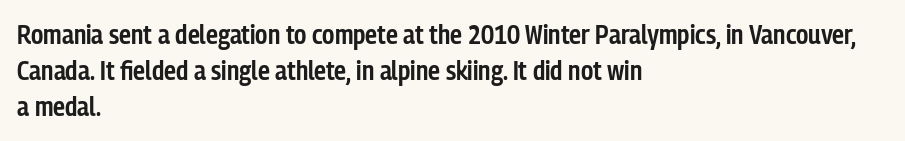
Q: Is the text bold? A: Semi-bold.
Q: Is the text italic (slanted)? A: No, it is upright.
Q: Is the text underlined? A: No.
Q: How is the paragraph aligned? A: Left-aligned.
Q: Is the spacing between letters normal or unusually wide? A: Normal.
Q: Is the spacing between lines tight, normal or loose? A: Normal.
